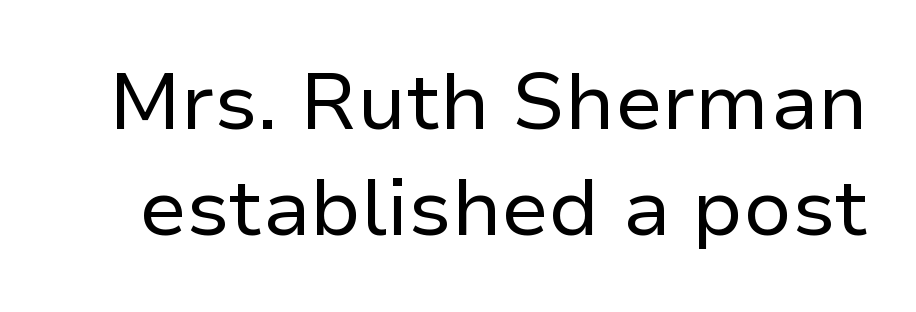
These glyphs show unthickened strokes, regular width or finer. Stroke terminals: plain, sans-serif. Observe the ordinary spacing: letters are neighbours, not strangers. Here the designer chose a conventional face with non-uniform glyph widths. Decoration check: the copy has no underline.
